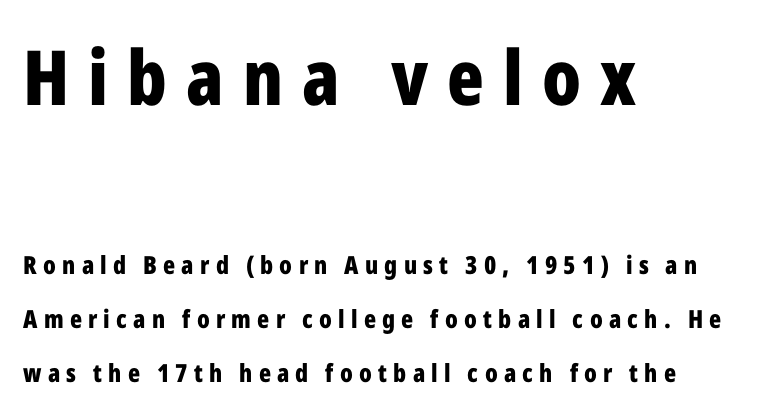
The image shows 76 px bold, condensed sans-serif type, upright; set left-aligned, loose line spacing (2.15x), unusually wide letter spacing (+0.25 em), not underlined; the first (top) block is 3.04x larger; low stroke contrast and a medium x-height.
